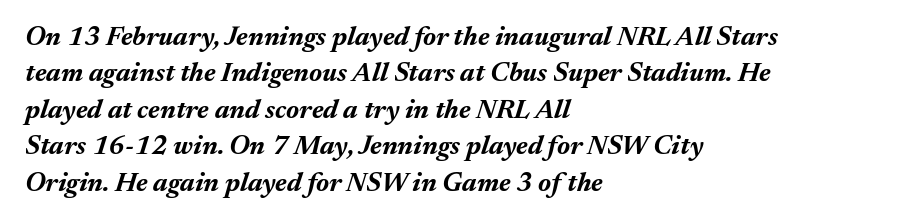
{"italic": "yes", "lean": "right", "slant_degrees": 17, "bold": "yes", "underline": "no", "align": "left", "line_spacing": "normal", "line_spacing_ratio": 1.35, "letter_spacing": "normal", "letter_spacing_em": 0.0, "glyph_px": 27}
